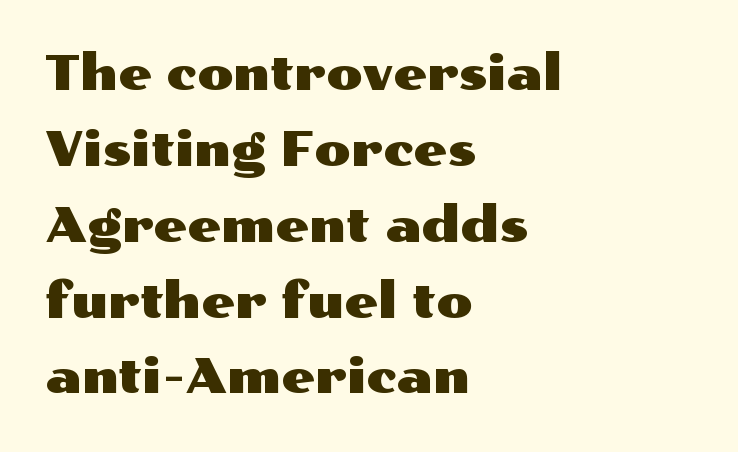
The letters sit at their default tracking, neither squeezed nor spread. The typesetter chose a ragged-right arrangement here. Typographically, this falls in the sans-serif category. This rendering features lettering with no underline. These lines sit exactly where default settings would place them.
